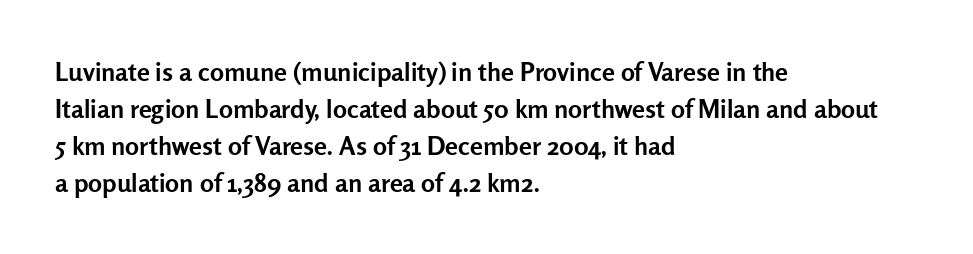
{"italic": "no", "bold": "yes", "underline": "no", "align": "left", "line_spacing": "normal", "line_spacing_ratio": 1.42, "letter_spacing": "normal", "letter_spacing_em": 0.0, "glyph_px": 26}
